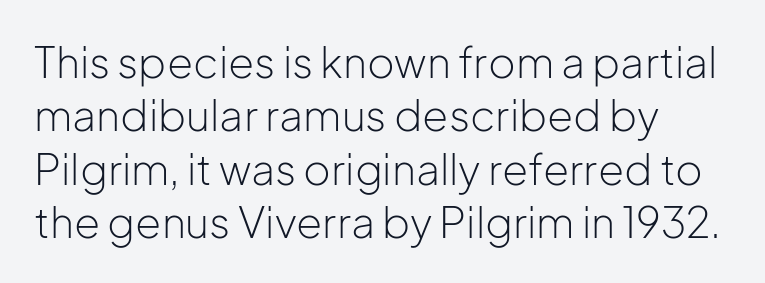
{"serif": "no", "italic": "no", "bold": "no", "weight": "light", "width": "normal", "stroke_contrast": "low", "x_height": "medium", "monospaced": "no", "underline": "no", "align": "left", "line_spacing": "normal", "line_spacing_ratio": 1.27, "letter_spacing": "normal", "letter_spacing_em": 0.0, "glyph_px": 42}
